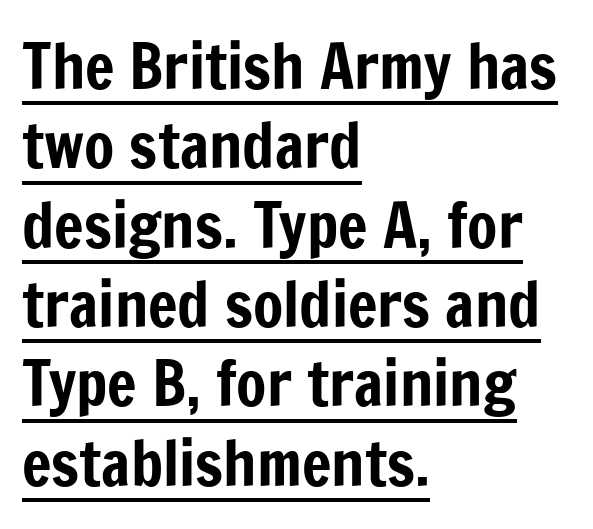
{"serif": "no", "italic": "no", "width": "condensed", "stroke_contrast": "low", "x_height": "medium", "monospaced": "no", "underline": "yes", "align": "left", "line_spacing": "normal", "line_spacing_ratio": 1.28, "letter_spacing": "normal", "letter_spacing_em": 0.0, "glyph_px": 62}
